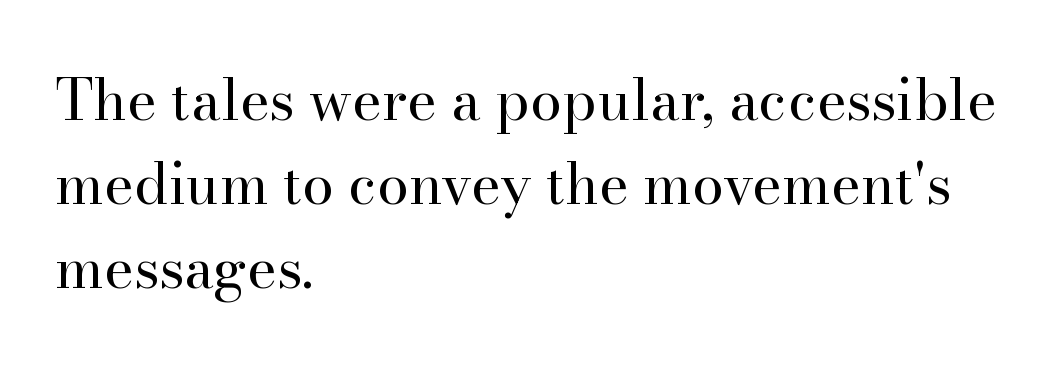
{"serif": "yes", "italic": "no", "bold": "no", "weight": "regular", "width": "normal", "stroke_contrast": "high", "x_height": "small", "monospaced": "no", "underline": "no", "align": "left", "line_spacing": "normal", "line_spacing_ratio": 1.47, "letter_spacing": "normal", "letter_spacing_em": 0.0, "glyph_px": 57}
